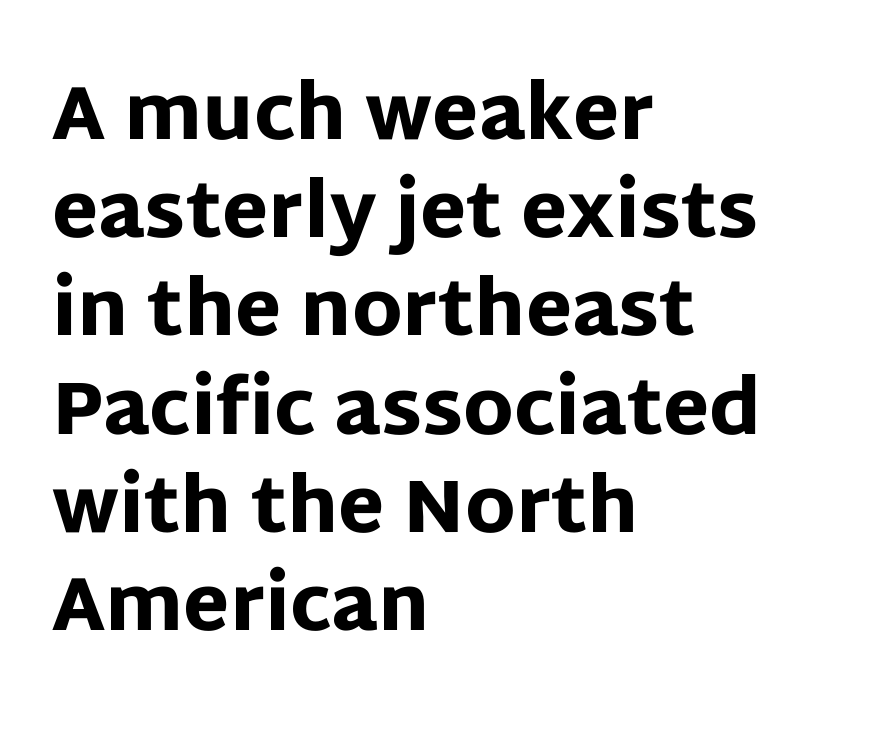
Default kerning and tracking; the words read as compact shapes. The line-height multiplier appears to be the usual default. The ragged edge is on the right, which tells us the setting is flush left. I'd call this a sans setting — the letters go barefoot. Weight check: bold — yes, fully. This is the regular roman posture of the typeface.
